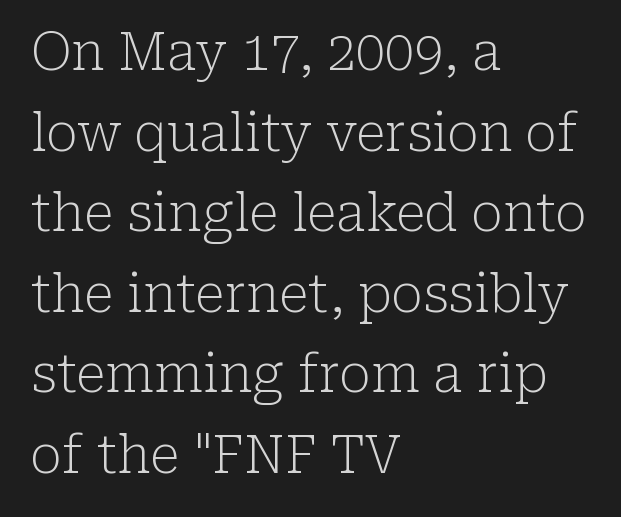
{"serif": "yes", "italic": "no", "bold": "no", "weight": "light", "width": "normal", "stroke_contrast": "low", "x_height": "medium", "monospaced": "no", "underline": "no", "align": "left", "line_spacing": "normal", "line_spacing_ratio": 1.55, "letter_spacing": "normal", "letter_spacing_em": 0.0, "glyph_px": 52}
